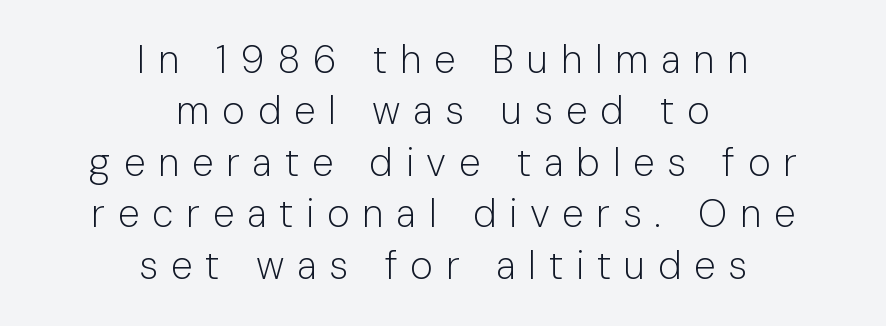
{"serif": "no", "italic": "no", "bold": "no", "weight": "light", "width": "normal", "stroke_contrast": "low", "x_height": "medium", "monospaced": "no", "underline": "no", "align": "center", "line_spacing": "normal", "line_spacing_ratio": 1.32, "letter_spacing": "wide", "letter_spacing_em": 0.33, "glyph_px": 39}
